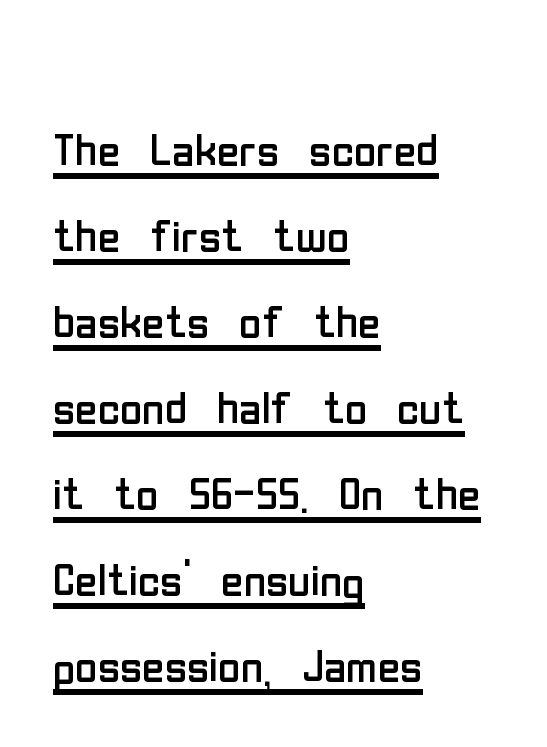
Q: Is the text bold? A: No.
Q: Is the text italic (slanted)? A: No, it is upright.
Q: Is the typeface a serif or a sans-serif typeface? A: Sans-serif.
Q: Is the text underlined? A: Yes.
Q: How is the paragraph aligned? A: Left-aligned.
Q: Is the spacing between letters normal or unusually wide? A: Normal.
Q: Is the spacing between lines tight, normal or loose? A: Normal.
Q: Width (condensed, normal, or wide)? A: Condensed.
Q: Stroke contrast? A: Low.
Q: x-height? A: Medium.
Q: Monospaced? A: No.
